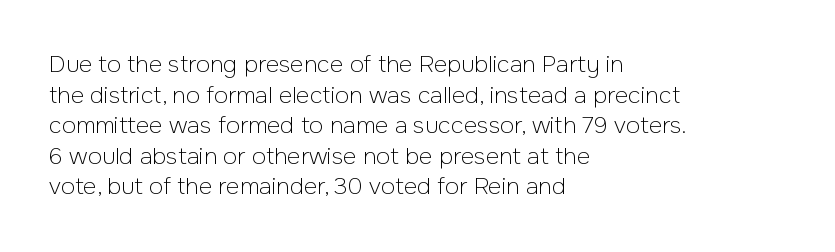
Vertical spacing — default. The text block is weighted toward the left margin, trailing off unevenly rightward. The baseline area is clear. These lines keep a tight, regular rhythm from letter to letter. No extra ink here — the face is not bold.
